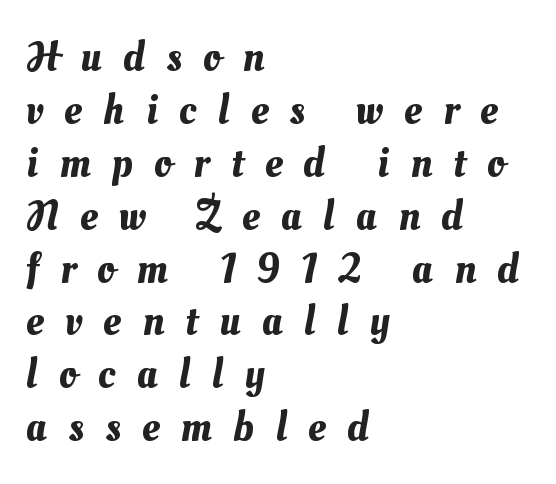
The specimen omits any rule beneath the text block's lines. The paragraph has a hard left edge and a soft right edge. The letters advance in unequal steps, a hallmark of proportional type. Someone cranked the tracking dial way up on this one.
